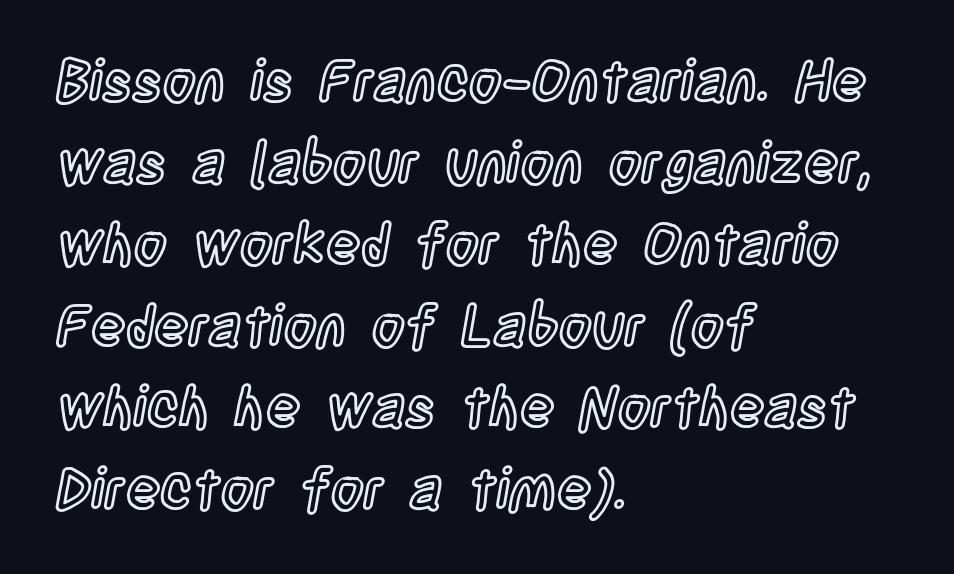
{"width": "condensed", "x_height": "large", "monospaced": "no", "underline": "no", "align": "left", "line_spacing": "normal", "line_spacing_ratio": 1.43, "letter_spacing": "normal", "letter_spacing_em": 0.0, "glyph_px": 57}
